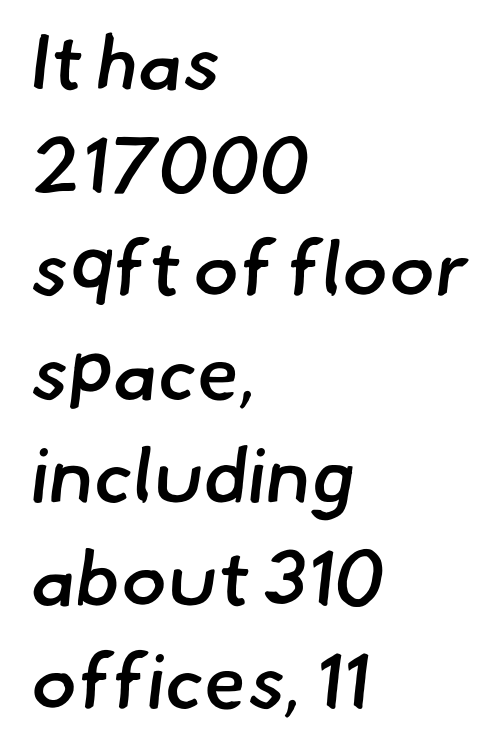
{"serif": "no", "bold": "semi", "weight": "semibold", "width": "normal", "stroke_contrast": "low", "x_height": "small", "monospaced": "no", "underline": "no", "align": "left", "line_spacing": "normal", "line_spacing_ratio": 1.34, "letter_spacing": "normal", "letter_spacing_em": 0.0, "glyph_px": 77}
